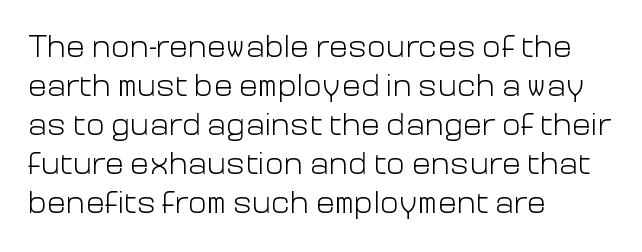
The image shows 32 px light sans-serif type, upright; set left-aligned, line spacing 1.22x, normal letter spacing, not underlined; low stroke contrast and a medium x-height.
